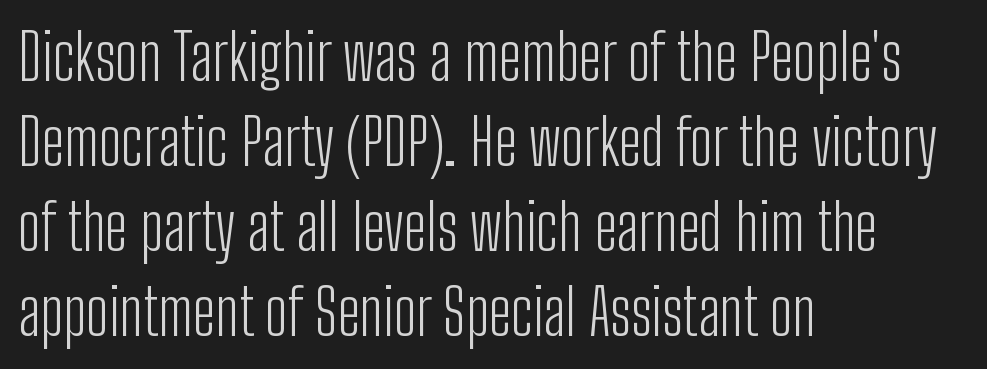
{"serif": "no", "italic": "no", "bold": "no", "weight": "light", "width": "condensed", "stroke_contrast": "low", "x_height": "medium", "monospaced": "no", "underline": "no", "align": "left", "line_spacing": "normal", "line_spacing_ratio": 1.33, "letter_spacing": "normal", "letter_spacing_em": 0.0, "glyph_px": 64}
